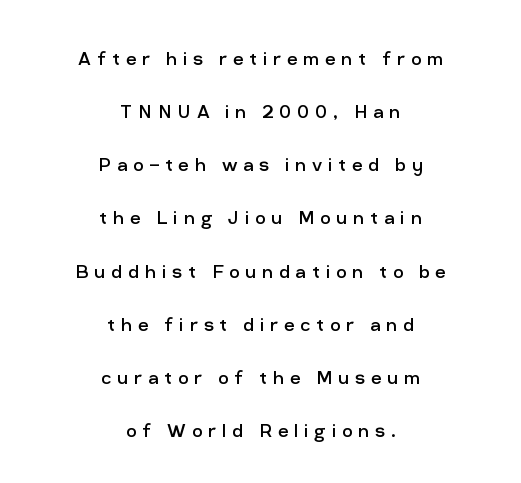
{"italic": "no", "bold": "no", "underline": "no", "align": "center", "line_spacing": "loose", "line_spacing_ratio": 2.31, "letter_spacing": "wide", "letter_spacing_em": 0.25, "glyph_px": 23}
